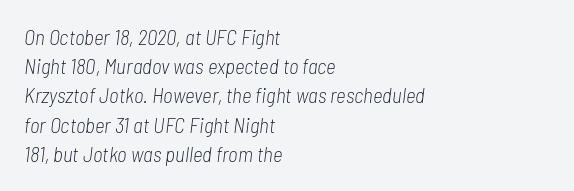
Q: Is the text bold? A: No.
Q: Is the text italic (slanted)? A: Yes, it leans right by about 7 degrees.
Q: Is the text underlined? A: No.
Q: How is the paragraph aligned? A: Left-aligned.
Q: Is the spacing between letters normal or unusually wide? A: Normal.
Q: Is the spacing between lines tight, normal or loose? A: Normal.
